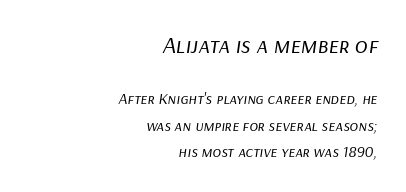
The image shows 24 px text type, italic (leaning right); set right-aligned, normal line spacing (1.66x), normal letter spacing, not underlined; the first (top) block is 1.5x larger.
